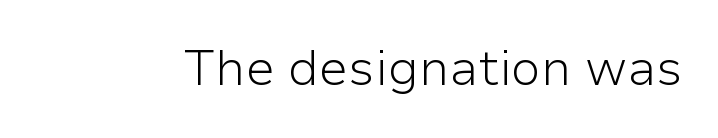
Q: Is the text bold? A: No.
Q: Is the text italic (slanted)? A: No, it is upright.
Q: Is the typeface a serif or a sans-serif typeface? A: Sans-serif.
Q: Is the text underlined? A: No.
Q: Is the spacing between letters normal or unusually wide? A: Normal.
Q: Width (condensed, normal, or wide)? A: Normal.
Q: Stroke contrast? A: Low.
Q: x-height? A: Medium.
Q: Monospaced? A: No.
